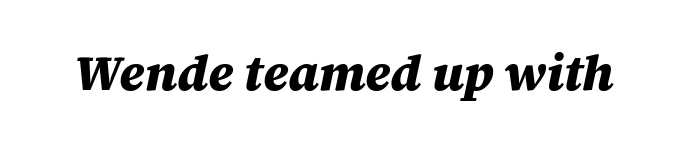
The image shows 49 px heavy type, italic (leaning right); set normal letter spacing, not underlined; medium stroke contrast and a large x-height.
